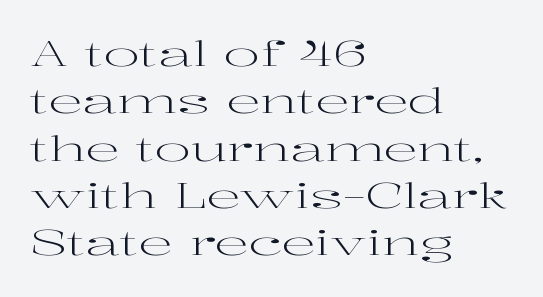
Q: Is the text bold? A: No.
Q: Is the text italic (slanted)? A: No, it is upright.
Q: Is the typeface a serif or a sans-serif typeface? A: Serif.
Q: Is the text underlined? A: No.
Q: How is the paragraph aligned? A: Left-aligned.
Q: Is the spacing between letters normal or unusually wide? A: Normal.
Q: Is the spacing between lines tight, normal or loose? A: Normal.
Q: Width (condensed, normal, or wide)? A: Wide.
Q: Stroke contrast? A: High.
Q: x-height? A: Medium.
Q: Monospaced? A: No.
